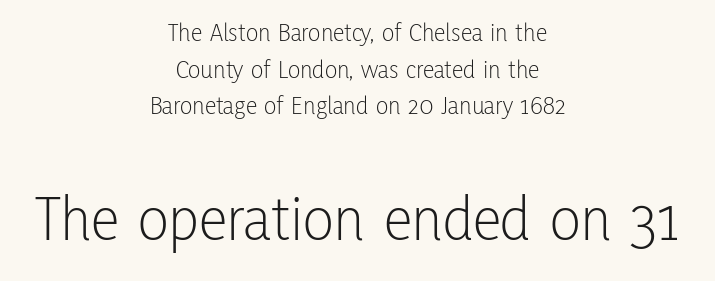
{"serif": "no", "italic": "no", "bold": "no", "weight": "light", "width": "condensed", "stroke_contrast": "low", "x_height": "medium", "monospaced": "no", "underline": "no", "align": "center", "line_spacing": "normal", "line_spacing_ratio": 1.41, "letter_spacing": "normal", "letter_spacing_em": 0.0, "larger_block": "second", "size_ratio": 2.5, "glyph_px": 65}
